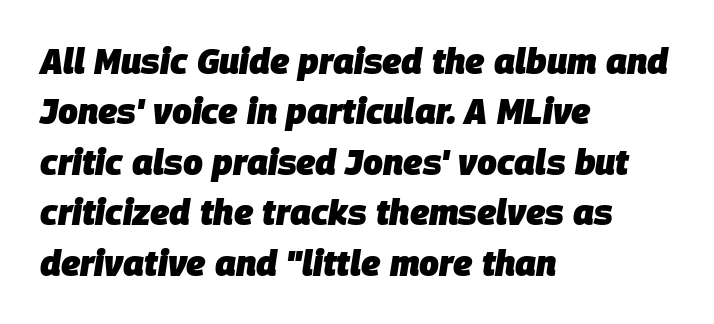
Q: Is the text bold? A: Yes.
Q: Is the text italic (slanted)? A: Yes, it leans right by about 9 degrees.
Q: Is the text underlined? A: No.
Q: How is the paragraph aligned? A: Left-aligned.
Q: Is the spacing between letters normal or unusually wide? A: Normal.
Q: Is the spacing between lines tight, normal or loose? A: Normal.
Q: Width (condensed, normal, or wide)? A: Normal.
Q: Stroke contrast? A: Low.
Q: x-height? A: Large.
Q: Monospaced? A: No.
